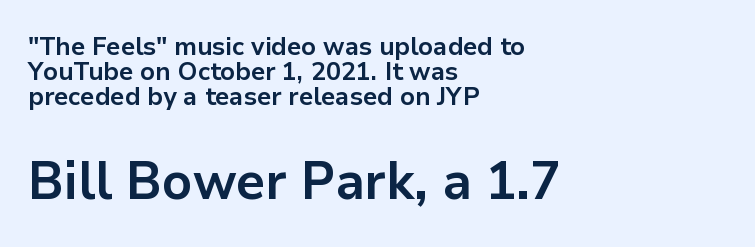
The image shows 53 px bold sans-serif type, upright; set left-aligned, tight line spacing (0.96x), normal letter spacing, not underlined; the second (bottom) block is 2.04x larger; low stroke contrast and a medium x-height.
